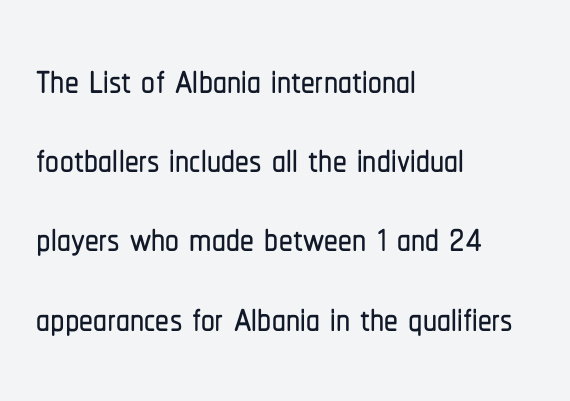
{"serif": "no", "italic": "no", "width": "condensed", "stroke_contrast": "low", "x_height": "medium", "monospaced": "no", "underline": "no", "align": "left", "line_spacing": "normal", "line_spacing_ratio": 1.44, "letter_spacing": "normal", "letter_spacing_em": 0.0, "glyph_px": 55}
